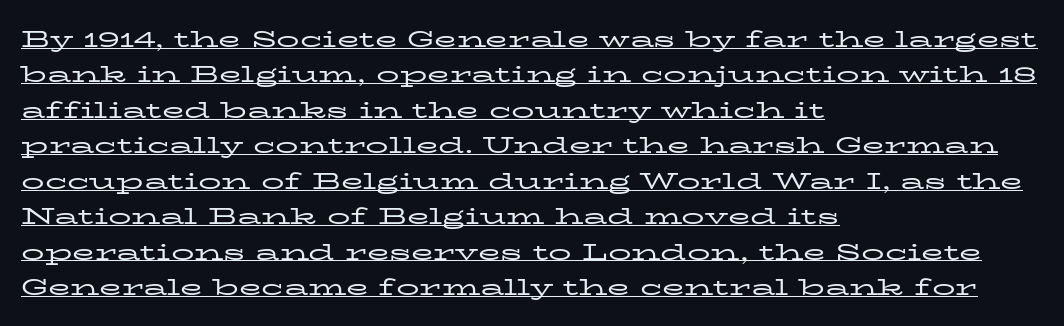
Line beginnings align vertically; line endings do not. What's the leading like? Ordinary, nothing unusual. No letter is thick-stroked: the sample isn't bold. Quick note: not italic, upright. You can see a thin bar hugging the bottom of the glyphs. Compared with typical body copy, the letter spacing here is the same.
